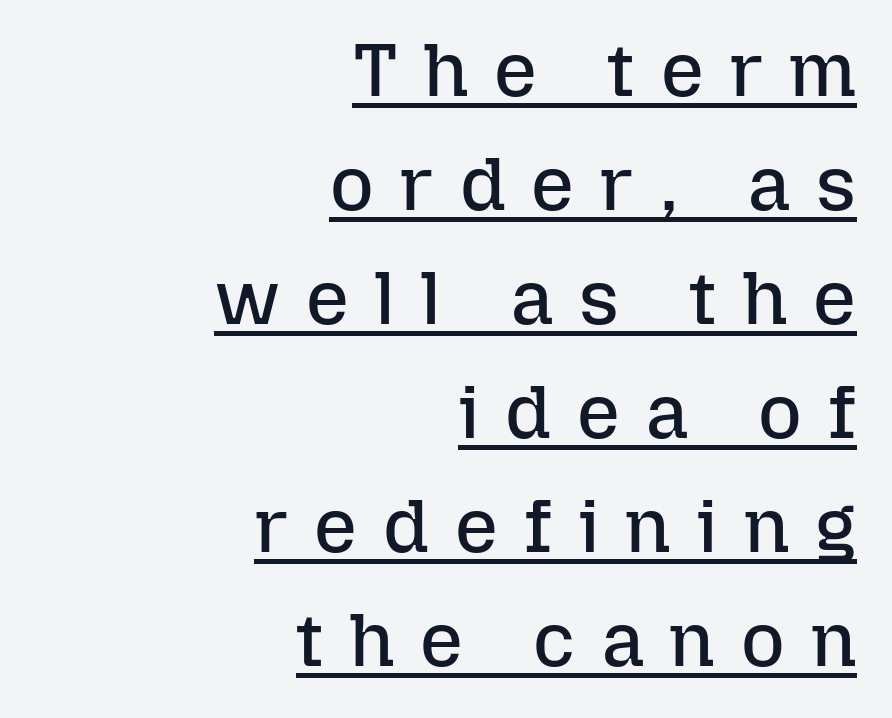
{"italic": "no", "bold": "no", "weight": "regular", "width": "normal", "stroke_contrast": "low", "x_height": "medium", "monospaced": "no", "underline": "yes", "align": "right", "line_spacing": "normal", "line_spacing_ratio": 1.52, "letter_spacing": "wide", "letter_spacing_em": 0.35, "glyph_px": 75}
